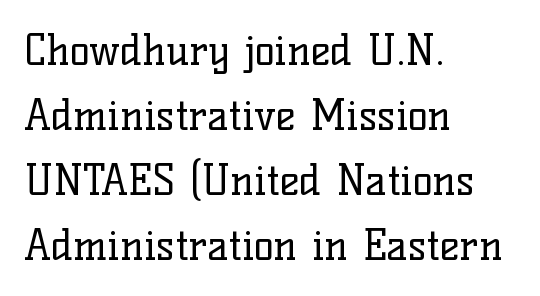
{"serif": "yes", "italic": "no", "bold": "no", "weight": "regular", "width": "normal", "stroke_contrast": "low", "x_height": "medium", "monospaced": "no", "underline": "no", "align": "left", "line_spacing": "normal", "line_spacing_ratio": 1.55, "letter_spacing": "normal", "letter_spacing_em": 0.0, "glyph_px": 42}
